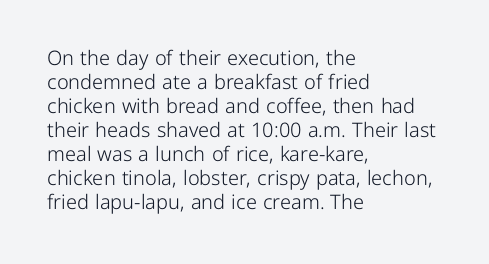
The image shows 20 px text type, upright; set left-aligned, line spacing 1.2x, normal letter spacing, not underlined.
